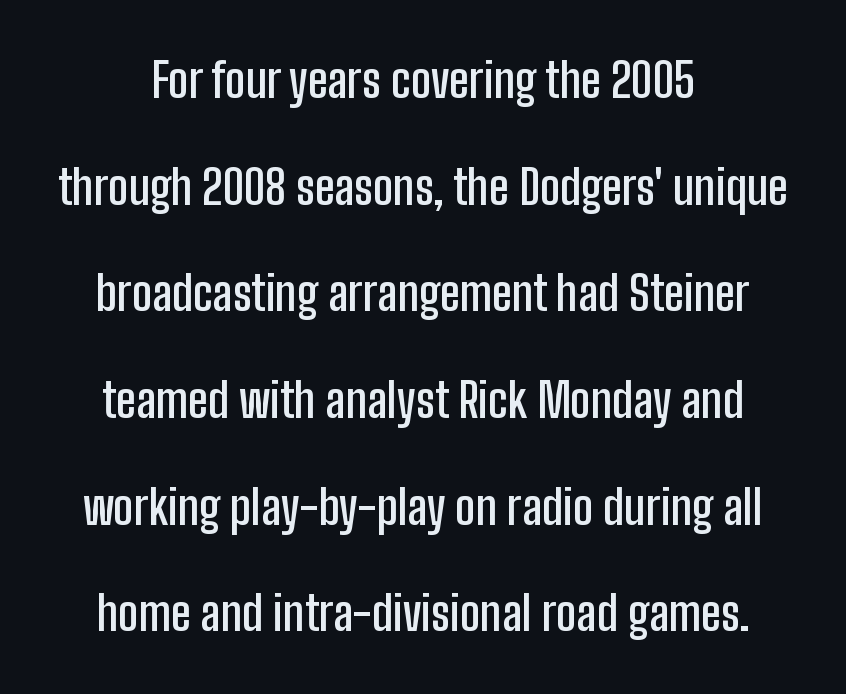
{"serif": "no", "italic": "no", "bold": "semi", "weight": "semibold", "width": "condensed", "stroke_contrast": "low", "x_height": "medium", "monospaced": "no", "underline": "no", "line_spacing": "loose", "line_spacing_ratio": 2.27, "letter_spacing": "normal", "letter_spacing_em": 0.0, "glyph_px": 47}
